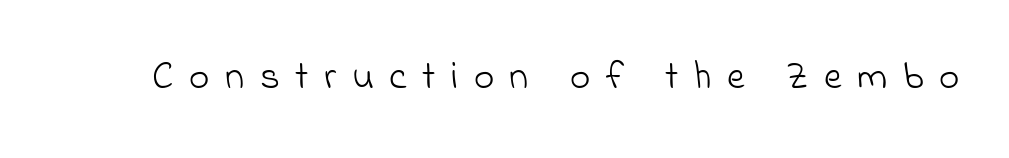
{"serif": "no", "bold": "no", "weight": "light", "width": "normal", "stroke_contrast": "low", "x_height": "small", "monospaced": "no", "underline": "no", "letter_spacing": "wide", "letter_spacing_em": 0.4, "glyph_px": 39}
